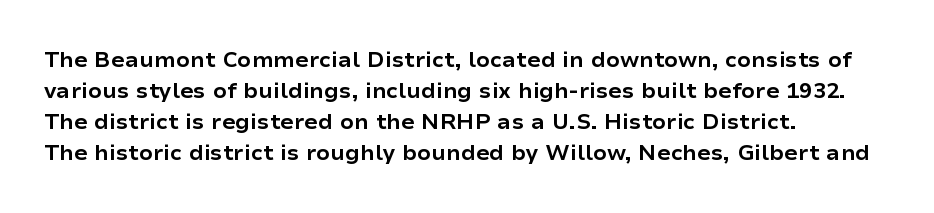
The image shows 22 px bold type, upright; set left-aligned, normal line spacing (1.41x), normal letter spacing, not underlined.
